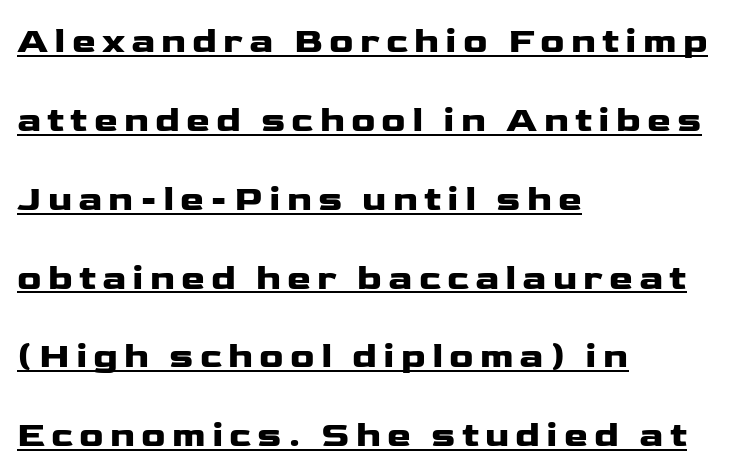
The image shows 36 px wide sans-serif type, upright; set left-aligned, loose line spacing (2.19x), underlined; low stroke contrast and a medium x-height.
